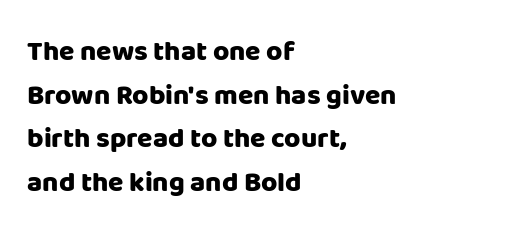
{"serif": "no", "italic": "no", "bold": "yes", "weight": "heavy", "width": "normal", "stroke_contrast": "low", "x_height": "large", "monospaced": "no", "underline": "no", "align": "left", "line_spacing": "normal", "line_spacing_ratio": 1.56, "letter_spacing": "normal", "letter_spacing_em": 0.0, "glyph_px": 28}
